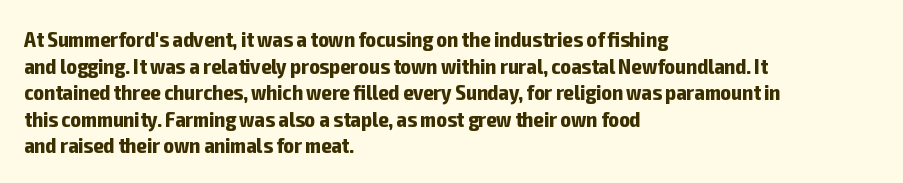
Which margin do the lines hug? The left one — the right edge is uneven. Weight check: bold — yes, fully. Tracking here is standard; glyphs follow each other at the usual distance. Unlike italic type, these characters show no tilt at all. Just letters on the line, the space beneath them empty.
